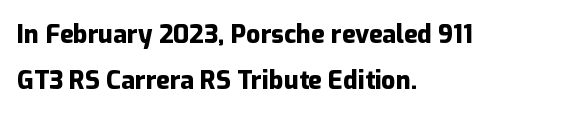
The image shows 25 px bold type, upright; set left-aligned, line spacing 1.84x, normal letter spacing, not underlined.
